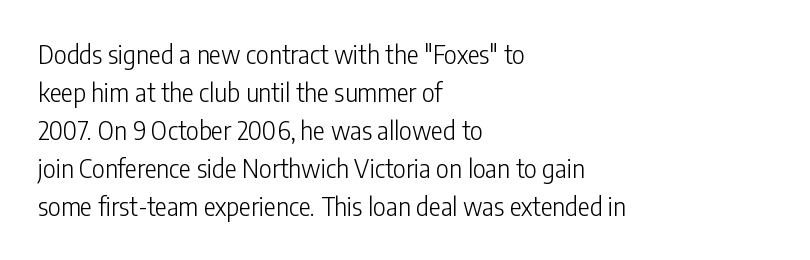
{"italic": "no", "bold": "no", "underline": "no", "align": "left", "line_spacing": "normal", "line_spacing_ratio": 1.52, "letter_spacing": "normal", "letter_spacing_em": 0.0, "glyph_px": 25}
